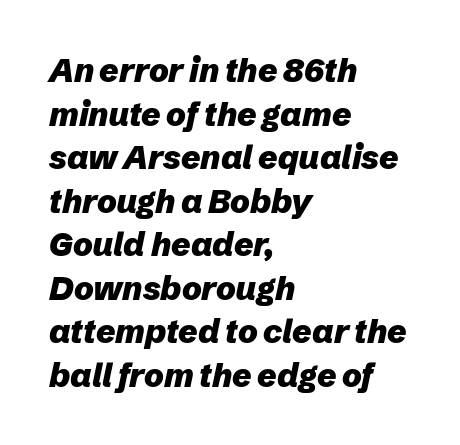
{"italic": "yes", "lean": "right", "slant_degrees": 12, "bold": "yes", "weight": "heavy", "width": "normal", "stroke_contrast": "low", "x_height": "medium", "monospaced": "no", "underline": "no", "align": "left", "line_spacing": "normal", "line_spacing_ratio": 1.32, "letter_spacing": "normal", "letter_spacing_em": 0.0, "glyph_px": 33}
